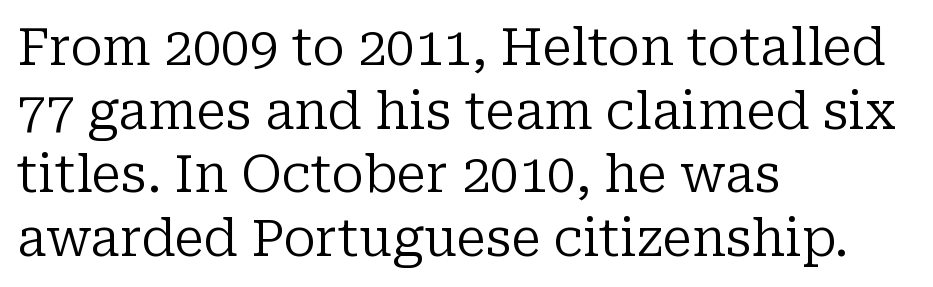
Line starts are locked; line ends wander. This sample has the flowing, uneven cadence of proportional lettering. Interline gaps are of average width in this sample. Weight: not bold — regular or lighter. Characters remain perfectly vertical along every line.
